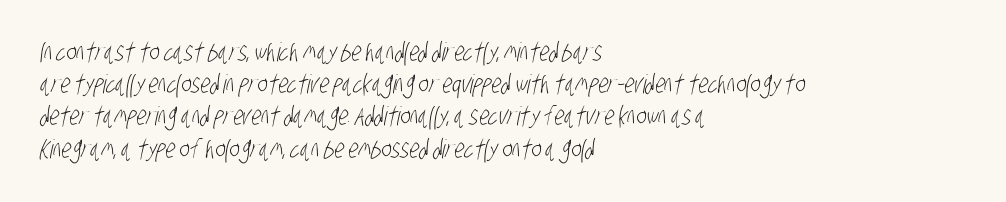
{"bold": "no", "underline": "no", "align": "left", "line_spacing_ratio": 1.24, "letter_spacing": "normal", "letter_spacing_em": 0.0, "glyph_px": 26}
